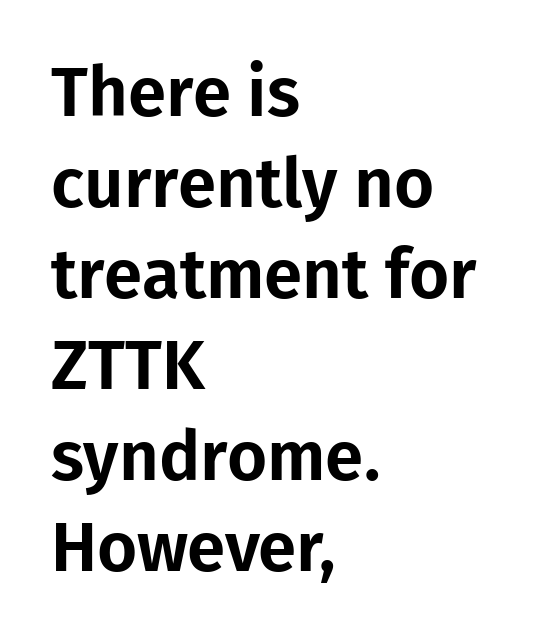
{"serif": "no", "italic": "no", "width": "normal", "stroke_contrast": "low", "x_height": "medium", "monospaced": "no", "underline": "no", "align": "left", "line_spacing": "normal", "line_spacing_ratio": 1.32, "letter_spacing": "normal", "letter_spacing_em": 0.0, "glyph_px": 69}
